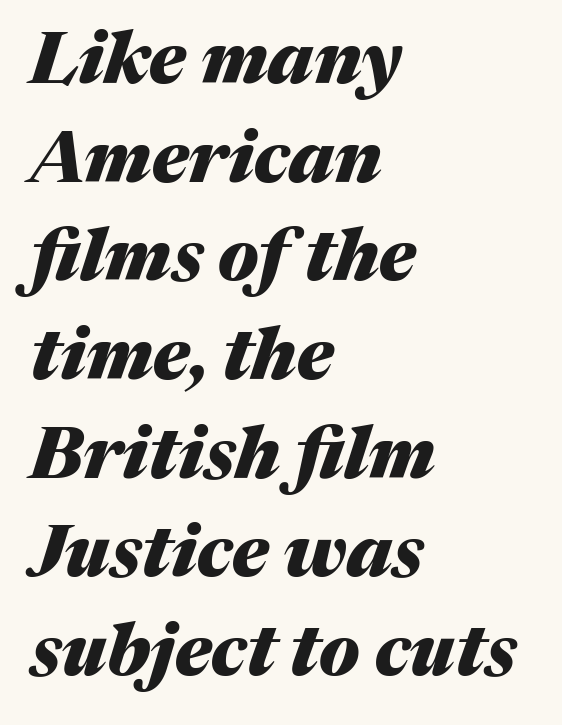
Look at the tracking — it's just the regular setting, nothing added. A typesetter would mark this as italic. If you measured baseline to baseline, you'd find a middling distance. Do the characters align in a grid? No, the font is proportional.
